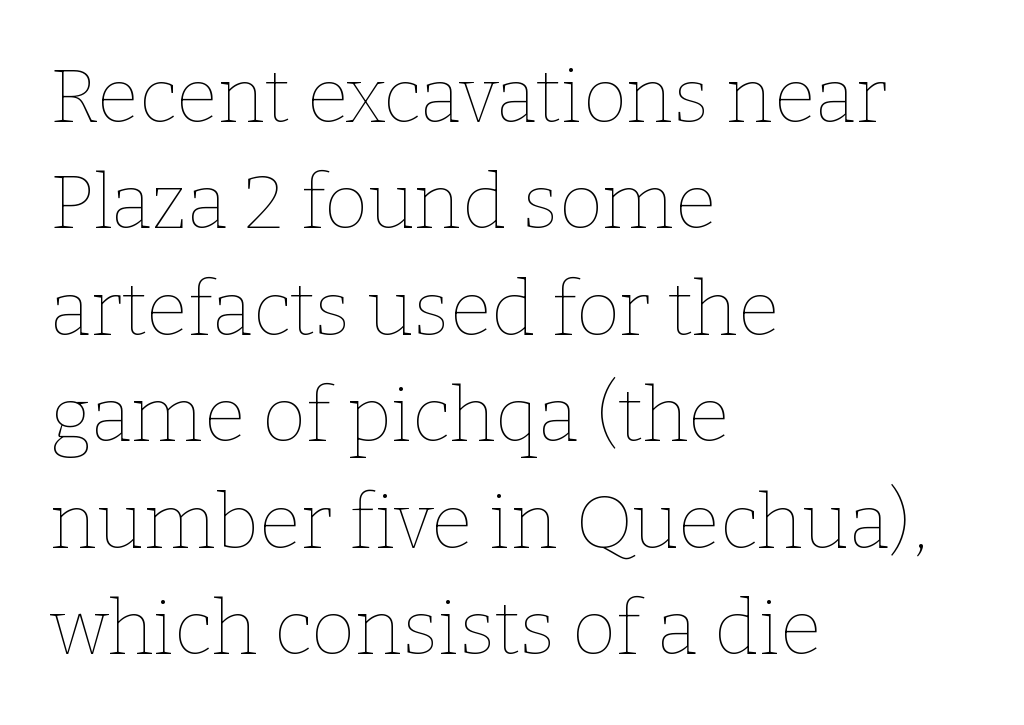
Q: Is the text bold? A: No.
Q: Is the text italic (slanted)? A: No, it is upright.
Q: Is the text underlined? A: No.
Q: How is the paragraph aligned? A: Left-aligned.
Q: Is the spacing between letters normal or unusually wide? A: Normal.
Q: Is the spacing between lines tight, normal or loose? A: Normal.
Q: Width (condensed, normal, or wide)? A: Normal.
Q: Stroke contrast? A: Low.
Q: x-height? A: Medium.
Q: Monospaced? A: No.
